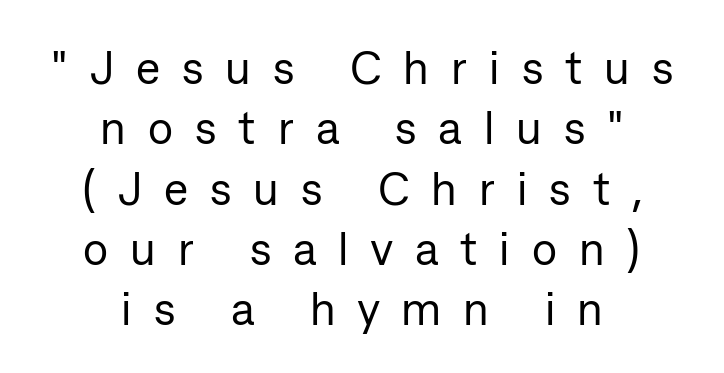
{"serif": "no", "italic": "no", "bold": "no", "weight": "regular", "width": "normal", "stroke_contrast": "low", "x_height": "medium", "monospaced": "no", "underline": "no", "align": "center", "line_spacing": "normal", "line_spacing_ratio": 1.31, "letter_spacing": "wide", "letter_spacing_em": 0.48, "glyph_px": 46}
